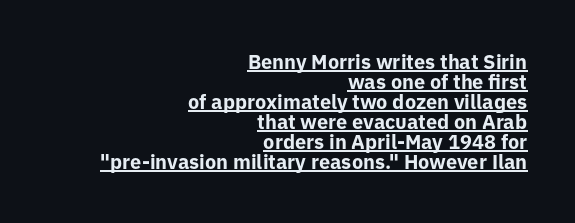
A typesetter would mark this as roman, not italic. Horizontally, the lines are justified to the trailing edge only. Typographic density is high because the face is bold. Whoever set this chose condensed vertical rhythm over breathing room.
